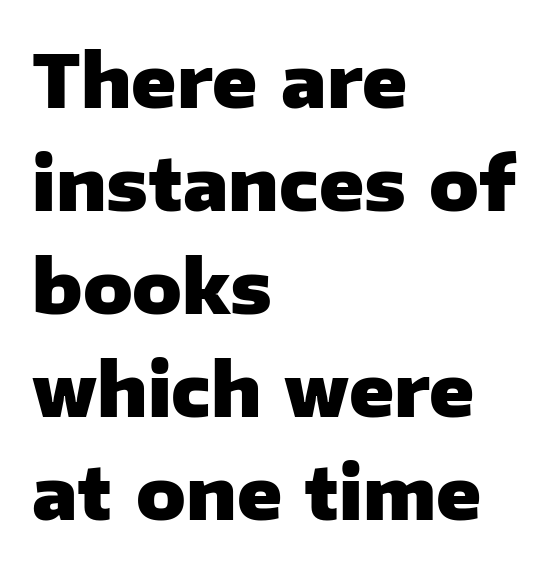
Q: Is the text bold? A: Yes.
Q: Is the text italic (slanted)? A: No, it is upright.
Q: Is the typeface a serif or a sans-serif typeface? A: Sans-serif.
Q: Is the text underlined? A: No.
Q: How is the paragraph aligned? A: Left-aligned.
Q: Is the spacing between letters normal or unusually wide? A: Normal.
Q: Is the spacing between lines tight, normal or loose? A: Normal.
Q: Width (condensed, normal, or wide)? A: Normal.
Q: Stroke contrast? A: Low.
Q: x-height? A: Medium.
Q: Monospaced? A: No.
